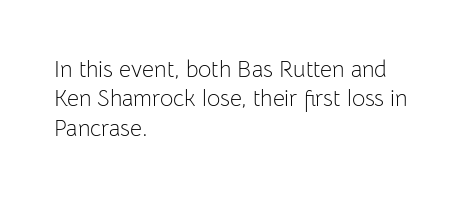
Q: Is the text bold? A: No.
Q: Is the text italic (slanted)? A: No, it is upright.
Q: Is the text underlined? A: No.
Q: How is the paragraph aligned? A: Left-aligned.
Q: Is the spacing between letters normal or unusually wide? A: Normal.
Q: Is the spacing between lines tight, normal or loose? A: Normal.
